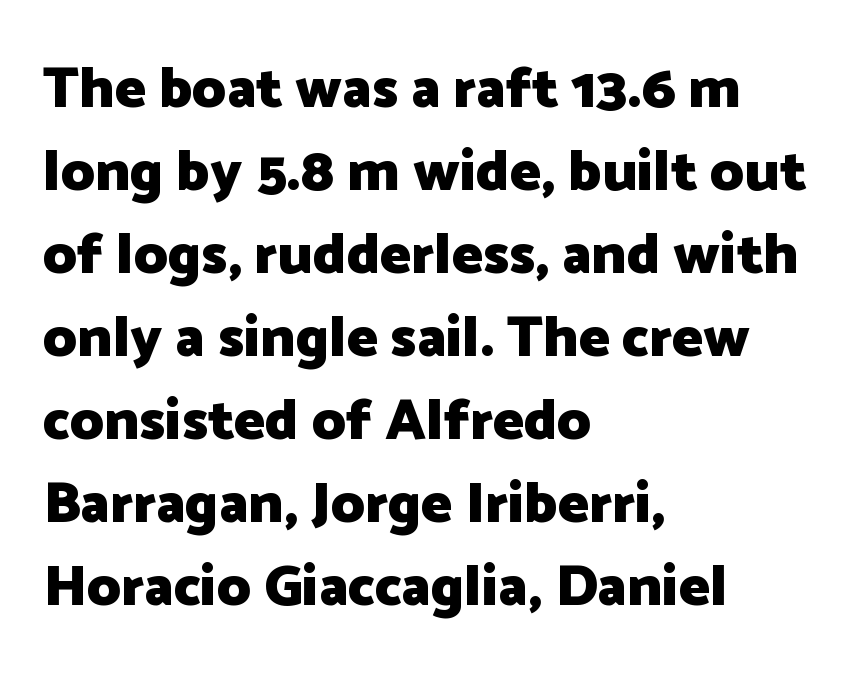
Q: Is the text bold? A: Yes.
Q: Is the text italic (slanted)? A: No, it is upright.
Q: Is the typeface a serif or a sans-serif typeface? A: Sans-serif.
Q: Is the text underlined? A: No.
Q: How is the paragraph aligned? A: Left-aligned.
Q: Is the spacing between letters normal or unusually wide? A: Normal.
Q: Is the spacing between lines tight, normal or loose? A: Normal.
Q: Width (condensed, normal, or wide)? A: Normal.
Q: Stroke contrast? A: Low.
Q: x-height? A: Medium.
Q: Monospaced? A: No.
